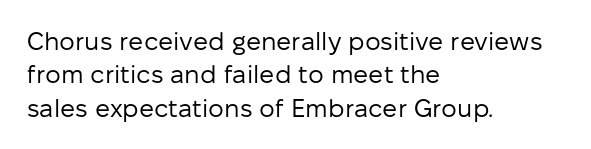
{"italic": "no", "bold": "no", "underline": "no", "align": "left", "line_spacing": "normal", "line_spacing_ratio": 1.34, "letter_spacing": "normal", "letter_spacing_em": 0.0, "glyph_px": 25}
